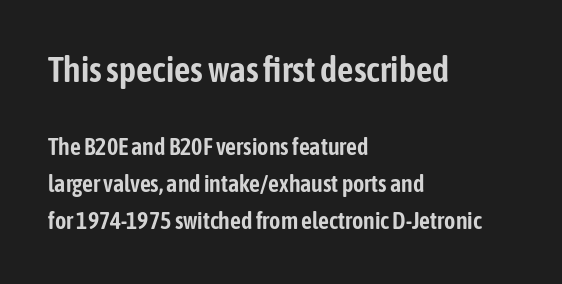
Q: Is the text italic (slanted)? A: No, it is upright.
Q: Is the typeface a serif or a sans-serif typeface? A: Sans-serif.
Q: Is the text underlined? A: No.
Q: How is the paragraph aligned? A: Left-aligned.
Q: Is the spacing between letters normal or unusually wide? A: Normal.
Q: Is the spacing between lines tight, normal or loose? A: Normal.
Q: Which block of text is set in a larger size, the first (top) or the second (bottom)? A: The first (top) one.
Q: Width (condensed, normal, or wide)? A: Condensed.
Q: Stroke contrast? A: Low.
Q: x-height? A: Medium.
Q: Monospaced? A: No.
